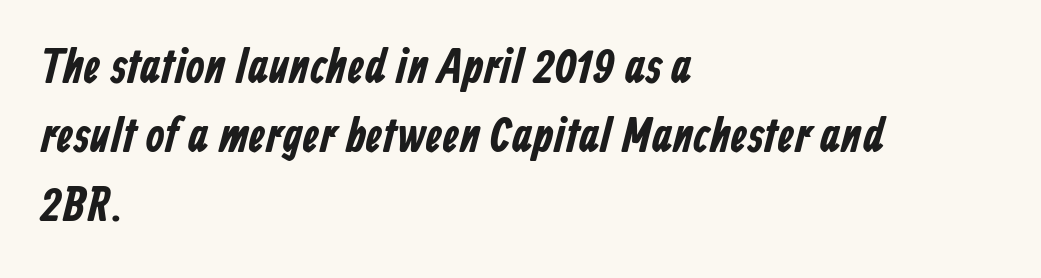
Q: Is the typeface a serif or a sans-serif typeface? A: Sans-serif.
Q: Is the text underlined? A: No.
Q: How is the paragraph aligned? A: Left-aligned.
Q: Is the spacing between letters normal or unusually wide? A: Normal.
Q: Is the spacing between lines tight, normal or loose? A: Normal.
Q: Width (condensed, normal, or wide)? A: Condensed.
Q: Stroke contrast? A: Low.
Q: x-height? A: Medium.
Q: Monospaced? A: No.
